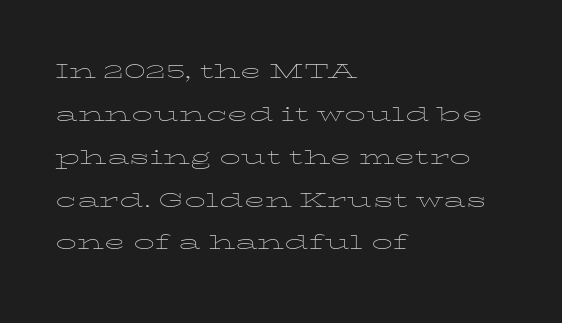
The image shows 28 px thin, wide type, upright; set left-aligned, normal line spacing (1.53x), normal letter spacing, not underlined; low stroke contrast and a medium x-height.
